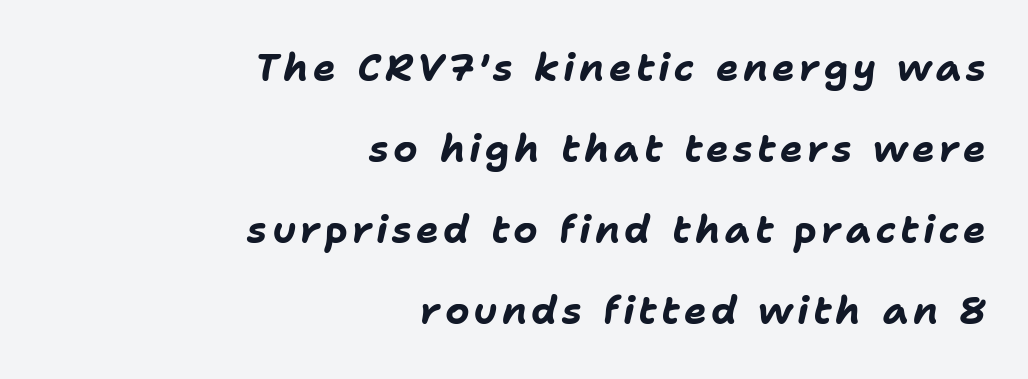
The lines are spread far apart with generous leading. The text block is weighted toward the right margin, trailing off unevenly leftward. If you drew a line through each stem, it would be angled. Beneath every word, the page is bare. The letters advance in unequal steps, a hallmark of proportional type. What weight is shown? A full bold with thick strokes.
